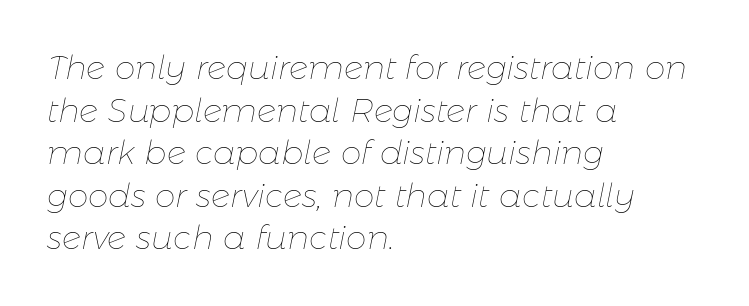
{"italic": "yes", "lean": "right", "slant_degrees": 11, "bold": "no", "weight": "thin", "width": "normal", "stroke_contrast": "low", "x_height": "medium", "monospaced": "no", "underline": "no", "align": "left", "line_spacing": "normal", "line_spacing_ratio": 1.29, "letter_spacing": "normal", "letter_spacing_em": 0.0, "glyph_px": 33}
